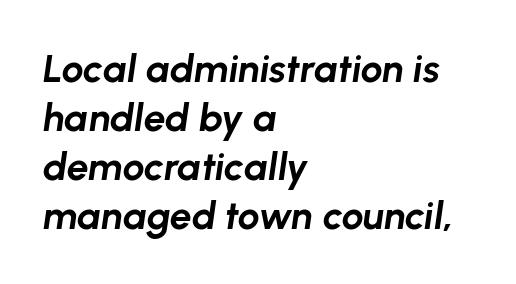
{"italic": "yes", "lean": "right", "slant_degrees": 8, "bold": "yes", "weight": "bold", "width": "normal", "stroke_contrast": "low", "x_height": "medium", "monospaced": "no", "underline": "no", "align": "left", "line_spacing": "normal", "line_spacing_ratio": 1.26, "letter_spacing": "normal", "letter_spacing_em": 0.0, "glyph_px": 39}
